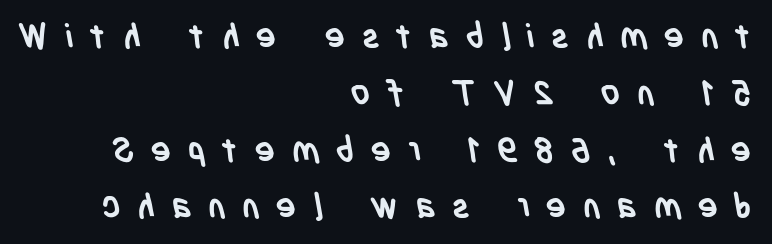
Q: Is the text bold? A: Yes.
Q: Is the typeface a serif or a sans-serif typeface? A: Sans-serif.
Q: Is the text underlined? A: No.
Q: How is the paragraph aligned? A: Right-aligned.
Q: Is the spacing between letters normal or unusually wide? A: Unusually wide.
Q: Is the spacing between lines tight, normal or loose? A: Normal.
Q: Width (condensed, normal, or wide)? A: Condensed.
Q: Stroke contrast? A: Low.
Q: x-height? A: Large.
Q: Monospaced? A: No.
